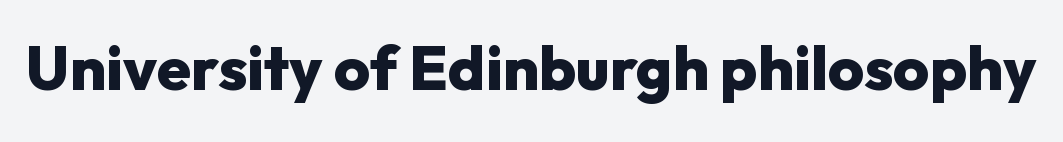
Letters rest on an invisible, unmarked baseline. This is the regular roman posture of the typeface. Heavy-handed strokes throughout: this text is bold. The letters sit at their default tracking, neither squeezed nor spread. Note the varied advance widths — an 'i' is clearly narrower than an 'm'. The font family rendered here belongs to the sans-serif group.
